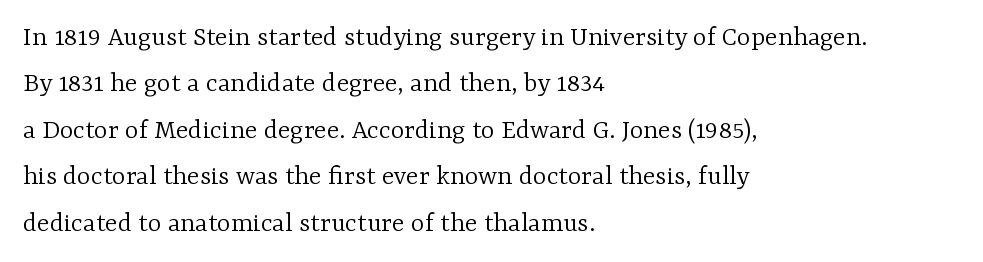
{"serif": "yes", "italic": "no", "bold": "no", "weight": "light", "width": "normal", "stroke_contrast": "low", "x_height": "medium", "monospaced": "no", "underline": "no", "align": "left", "line_spacing": "normal", "line_spacing_ratio": 1.6, "letter_spacing": "normal", "letter_spacing_em": 0.0, "glyph_px": 29}
